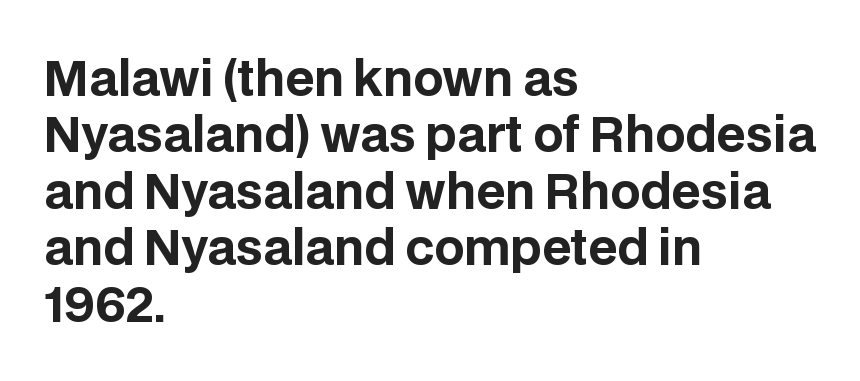
You could not count columns in this text — the font is proportionally spaced. Unmarked baselines from the first word to the last. The lines in this sample share a left origin and differ only in where they stop. Ascenders rise straight up at ninety degrees. Pretty heavy lettering here — definitely bold. The letterforms sit shoulder to shoulder at normal distance.
